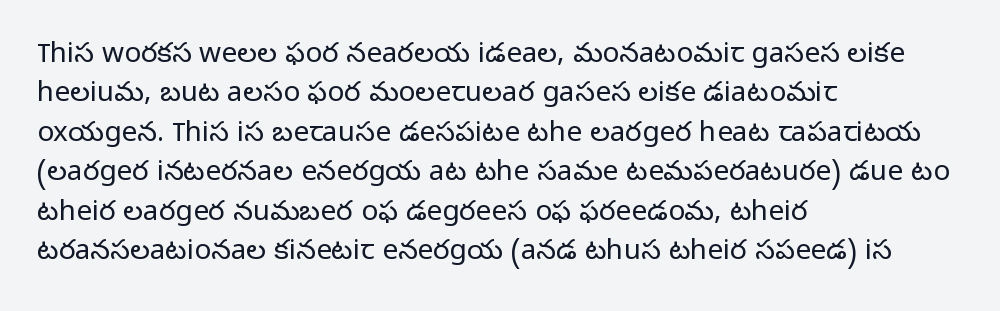
The image shows 28 px light sans-serif type, upright; set left-aligned, normal line spacing (1.41x), normal letter spacing, not underlined; low stroke contrast and a medium x-height.
